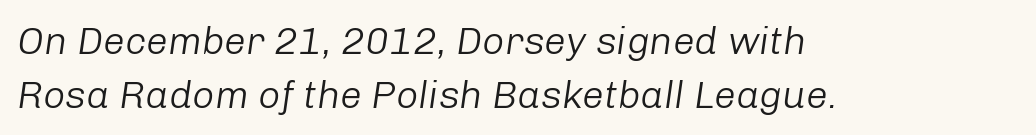
The typesetting does not lean heavy: it is not bold. In terms of posture, this sample is oblique. The glyphs are unaccompanied by any horizontal stroke below them. Default kerning and tracking; the words read as compact shapes. This sample has the flowing, uneven cadence of proportional lettering. Honestly, the row spacing looks completely unremarkable.
